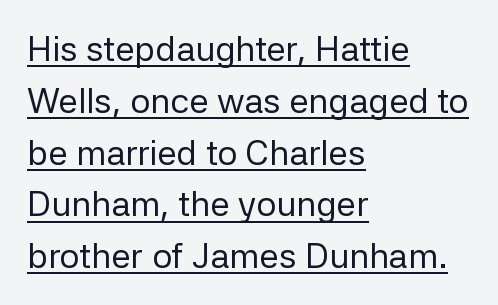
{"serif": "no", "italic": "no", "bold": "no", "weight": "regular", "width": "normal", "stroke_contrast": "low", "x_height": "medium", "monospaced": "no", "underline": "yes", "align": "left", "line_spacing": "normal", "line_spacing_ratio": 1.48, "letter_spacing": "normal", "letter_spacing_em": 0.0, "glyph_px": 35}
